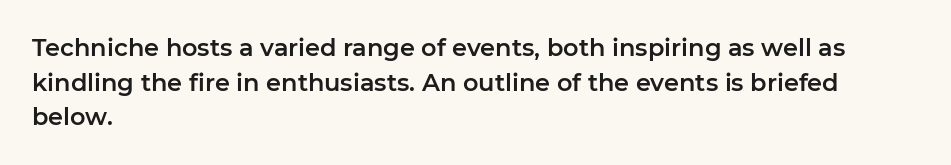
Q: Is the text italic (slanted)? A: No, it is upright.
Q: Is the text underlined? A: No.
Q: How is the paragraph aligned? A: Left-aligned.
Q: Is the spacing between letters normal or unusually wide? A: Normal.
Q: Is the spacing between lines tight, normal or loose? A: Normal.
